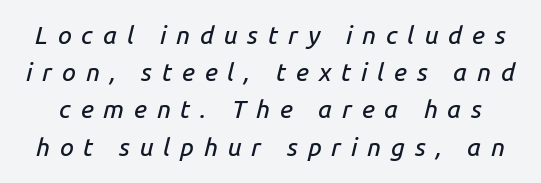
Q: Is the text italic (slanted)? A: Yes, it leans right by about 14 degrees.
Q: Is the text underlined? A: No.
Q: Is the spacing between letters normal or unusually wide? A: Unusually wide.
Q: Is the spacing between lines tight, normal or loose? A: Normal.
